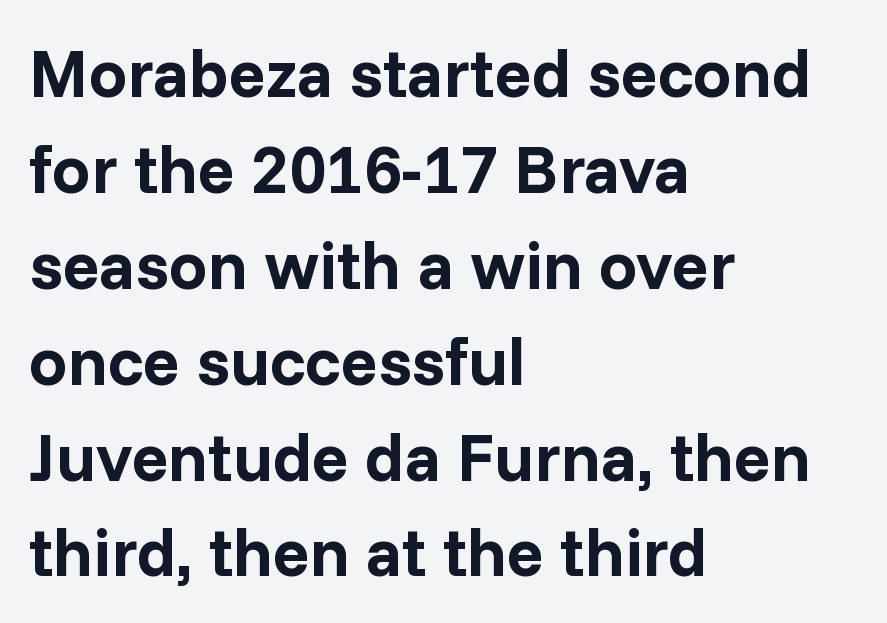
The image shows 68 px bold sans-serif type, upright; set left-aligned, normal line spacing (1.41x), normal letter spacing, not underlined; low stroke contrast and a medium x-height.
